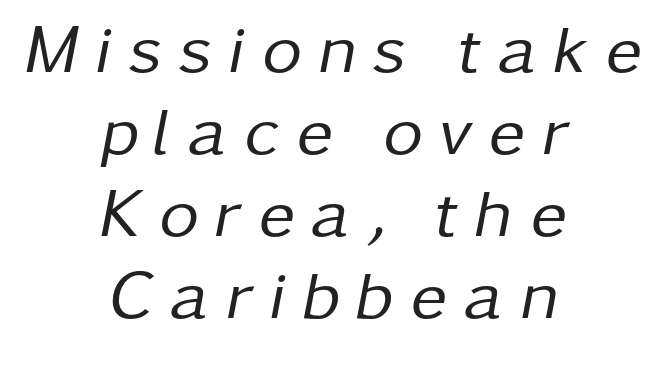
This sample uses an oblique cut, with every glyph tilted off the vertical. Each stroke keeps to a modest, everyday thickness or less. The typesetter chose a symmetrical, centered arrangement here. Clear beneath every line of the passage. A typesetter would call this heavily tracked-out type. A typesetter would call this proportional, since set widths differ per character.
